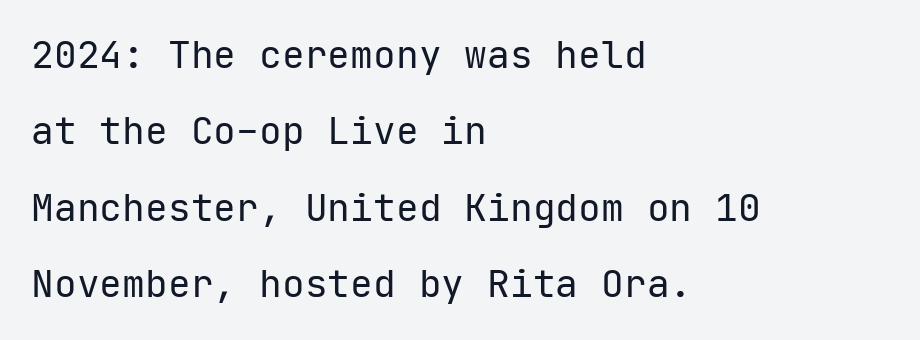
The image shows 38 px regular-weight sans-serif type, upright, monospaced; set left-aligned, loose line spacing (2.01x), normal letter spacing, not underlined; low stroke contrast and a medium x-height.
